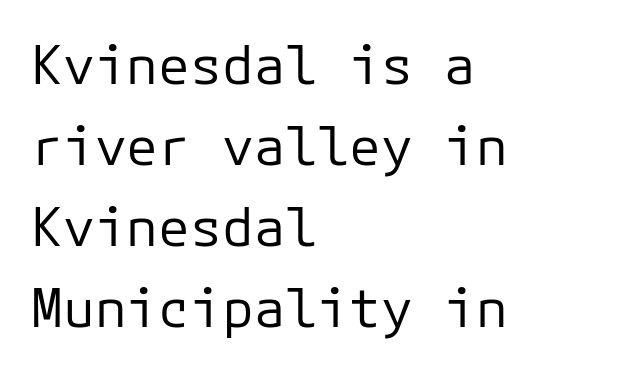
{"serif": "no", "italic": "no", "bold": "no", "weight": "regular", "width": "normal", "stroke_contrast": "low", "x_height": "medium", "monospaced": "yes", "underline": "no", "align": "left", "line_spacing": "normal", "line_spacing_ratio": 1.53, "letter_spacing": "normal", "letter_spacing_em": 0.0, "glyph_px": 53}
